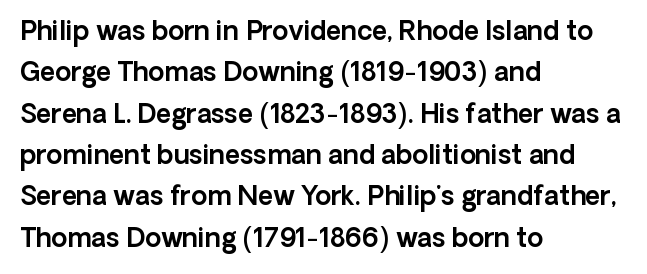
Q: Is the text italic (slanted)? A: No, it is upright.
Q: Is the text underlined? A: No.
Q: How is the paragraph aligned? A: Left-aligned.
Q: Is the spacing between letters normal or unusually wide? A: Normal.
Q: Is the spacing between lines tight, normal or loose? A: Normal.
